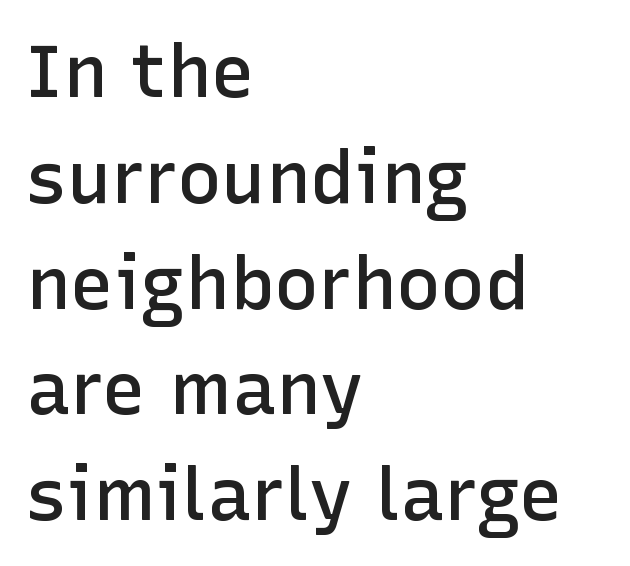
{"serif": "no", "italic": "no", "bold": "semi", "weight": "semibold", "width": "normal", "stroke_contrast": "low", "x_height": "medium", "monospaced": "no", "underline": "no", "align": "left", "line_spacing": "normal", "line_spacing_ratio": 1.43, "letter_spacing": "normal", "letter_spacing_em": 0.0, "glyph_px": 74}
